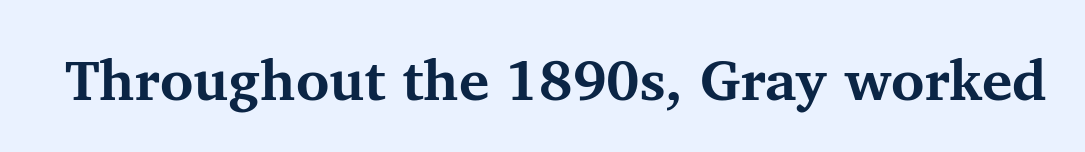
Q: Is the text bold? A: Yes.
Q: Is the text italic (slanted)? A: No, it is upright.
Q: Is the typeface a serif or a sans-serif typeface? A: Serif.
Q: Is the text underlined? A: No.
Q: Is the spacing between letters normal or unusually wide? A: Normal.
Q: Width (condensed, normal, or wide)? A: Normal.
Q: Stroke contrast? A: Medium.
Q: x-height? A: Medium.
Q: Monospaced? A: No.
